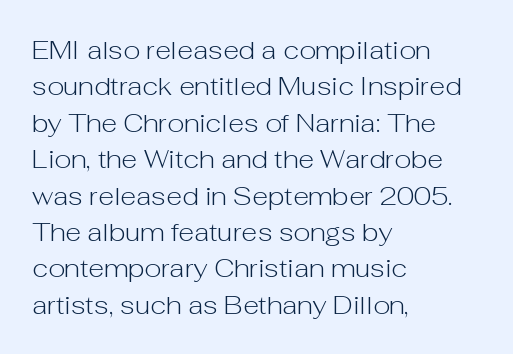
The image shows 26 px text type, upright; set left-aligned, normal line spacing (1.4x), normal letter spacing, not underlined.
